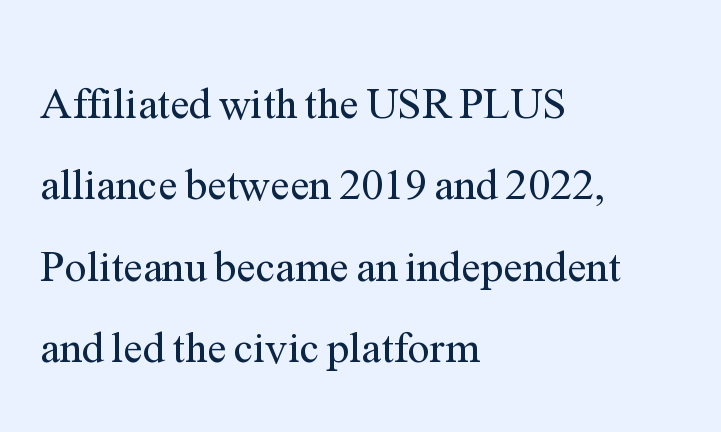
{"serif": "yes", "italic": "no", "bold": "no", "weight": "regular", "width": "normal", "stroke_contrast": "medium", "x_height": "medium", "monospaced": "no", "underline": "no", "align": "left", "line_spacing_ratio": 1.85, "letter_spacing": "normal", "letter_spacing_em": 0.0, "glyph_px": 44}
